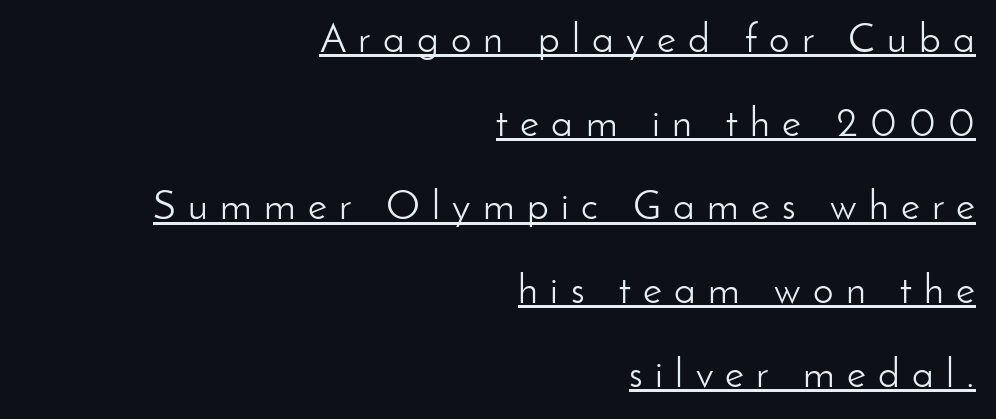
The image shows 41 px light sans-serif type, upright; set right-aligned, loose line spacing (2.04x), unusually wide letter spacing (+0.3 em), underlined; low stroke contrast and a small x-height.
